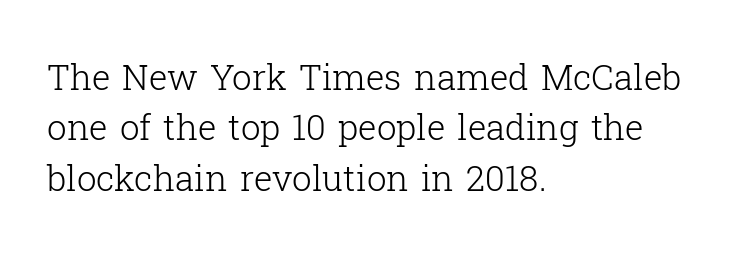
Check under the words: just untouched page. Leftover space on each line is placed entirely after the last word. Tracking here is standard; glyphs follow each other at the usual distance. A typesetter would mark this as roman, not italic. Note the varied advance widths — an 'i' is clearly narrower than an 'm'.
